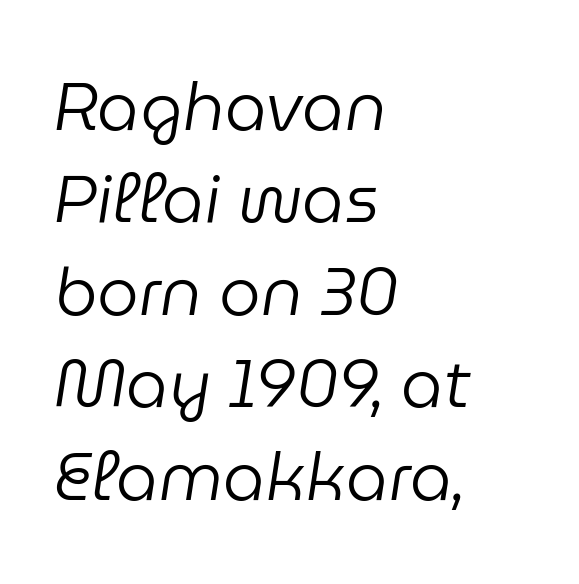
The image shows 66 px regular-weight type, italic (leaning right); set left-aligned, normal line spacing (1.4x), normal letter spacing, not underlined; low stroke contrast and a medium x-height.
